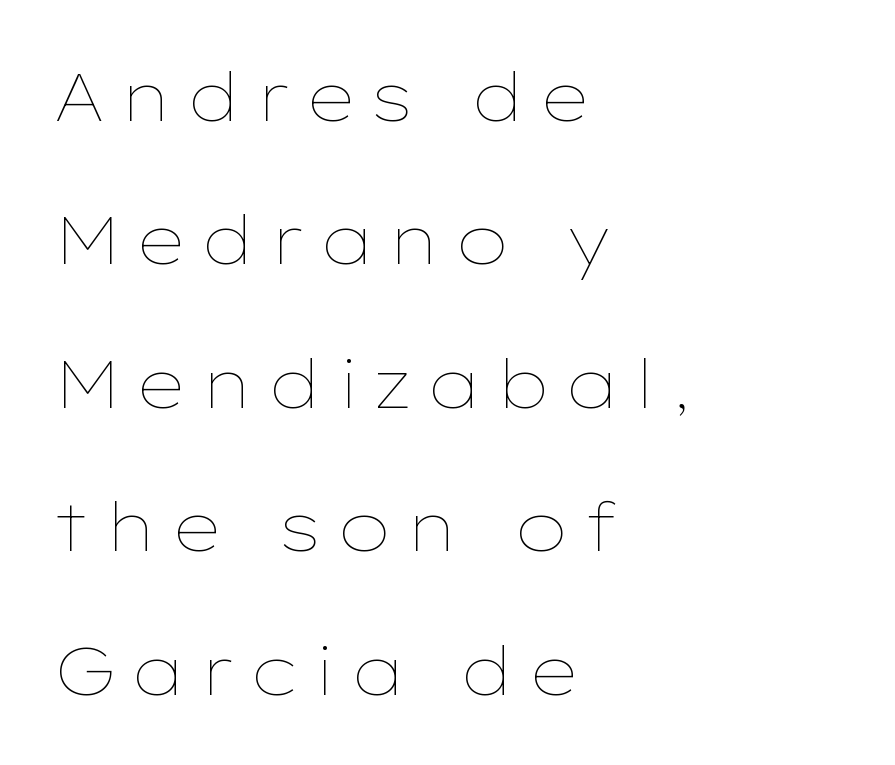
The image shows 68 px thin, wide type, upright; set left-aligned, loose line spacing (2.11x), unusually wide letter spacing (+0.21 em), not underlined; low stroke contrast and a medium x-height.
